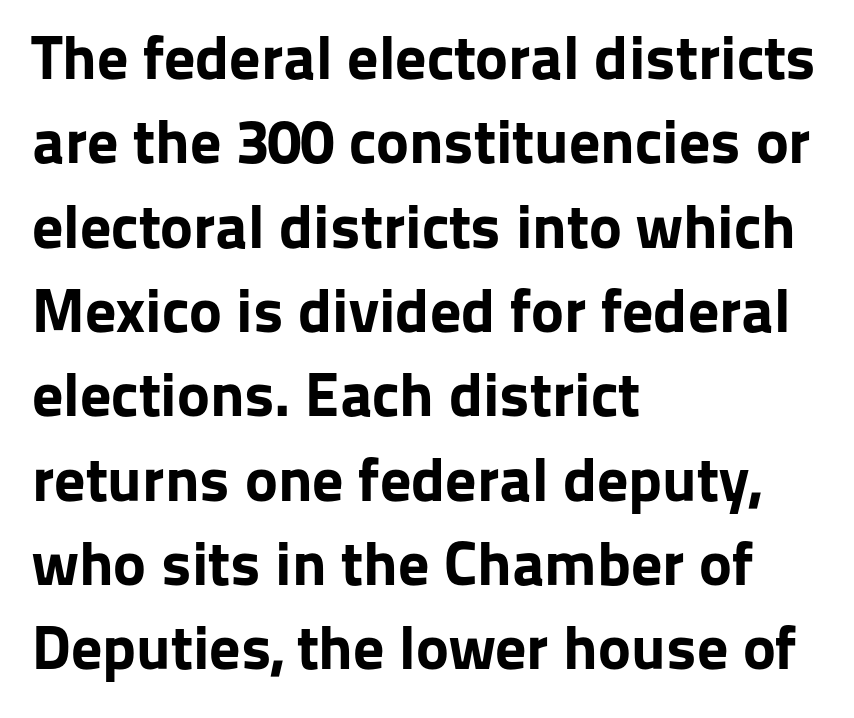
{"serif": "no", "italic": "no", "bold": "yes", "weight": "bold", "width": "normal", "stroke_contrast": "low", "x_height": "medium", "monospaced": "no", "underline": "no", "align": "left", "line_spacing": "normal", "line_spacing_ratio": 1.36, "letter_spacing": "normal", "letter_spacing_em": 0.0, "glyph_px": 62}
